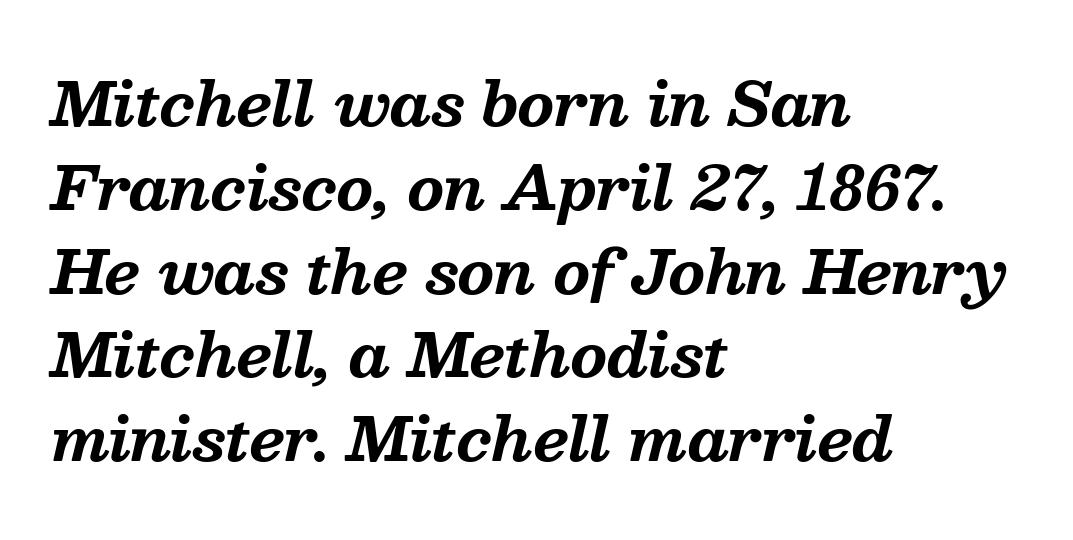
Only glyphs here, with clear space below each row. Would a proofreader flag this as italicized? Yes. Summary of vertical rhythm: regular, with standard interline spacing. Observe the ordinary spacing: letters are neighbours, not strangers. Leftover space on each line is placed entirely after the last word.
